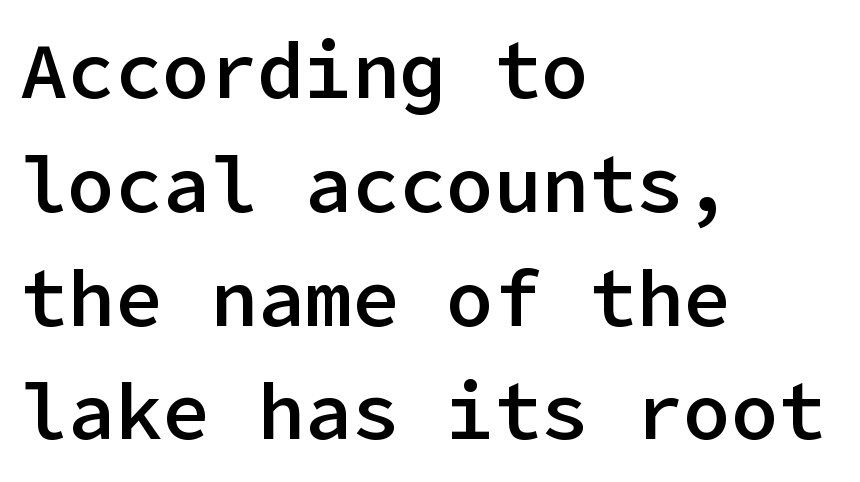
{"serif": "no", "italic": "no", "bold": "semi", "weight": "semibold", "width": "normal", "stroke_contrast": "low", "x_height": "medium", "underline": "no", "align": "left", "line_spacing": "normal", "line_spacing_ratio": 1.44, "letter_spacing": "normal", "letter_spacing_em": 0.0, "glyph_px": 79}
